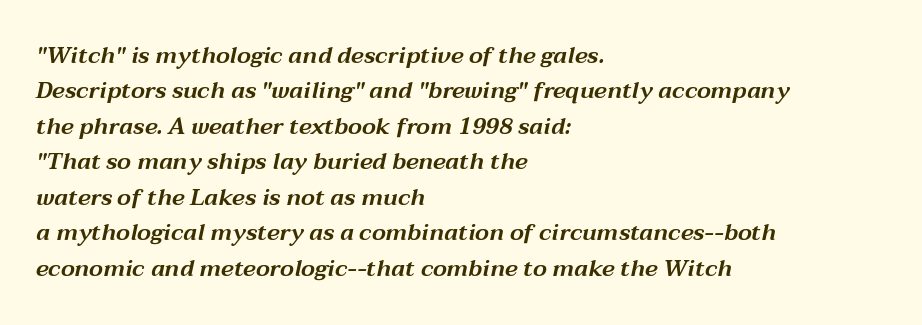
The setting favours the left margin, as ordinary paragraphs usually do. The type is set solid horizontally, with unmodified tracking. The passage shown leans; its letterforms are oblique. Bare-footed words on every line. Line spacing here is normal.
